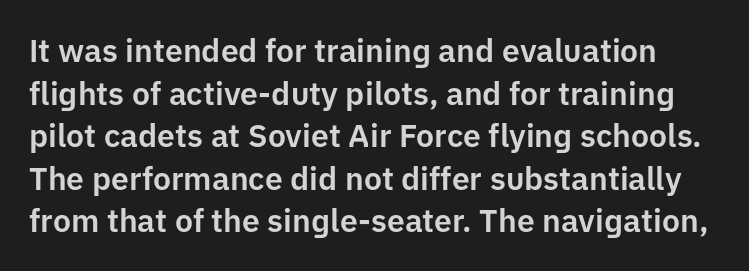
{"serif": "no", "italic": "no", "width": "normal", "stroke_contrast": "low", "x_height": "medium", "monospaced": "no", "underline": "no", "line_spacing": "normal", "line_spacing_ratio": 1.33, "letter_spacing": "normal", "letter_spacing_em": 0.0, "glyph_px": 32}
